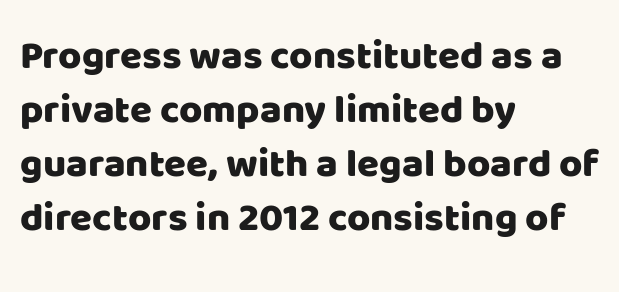
Vertical spacing — default. The characters display no serif detailing; their extremities are plain. Decoration check: the copy has no underline. The rendering uses natural spacing where letterforms have individual widths. If you drew a line through each stem, it would be perfectly vertical.
